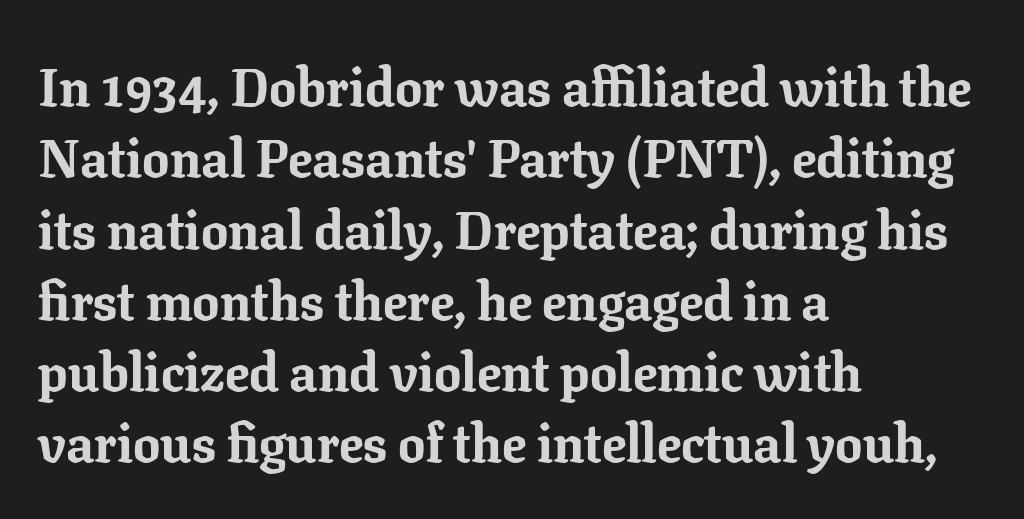
{"serif": "yes", "italic": "no", "bold": "yes", "weight": "bold", "width": "normal", "stroke_contrast": "low", "x_height": "medium", "monospaced": "no", "underline": "no", "align": "left", "line_spacing": "normal", "line_spacing_ratio": 1.32, "letter_spacing": "normal", "letter_spacing_em": 0.0, "glyph_px": 54}
